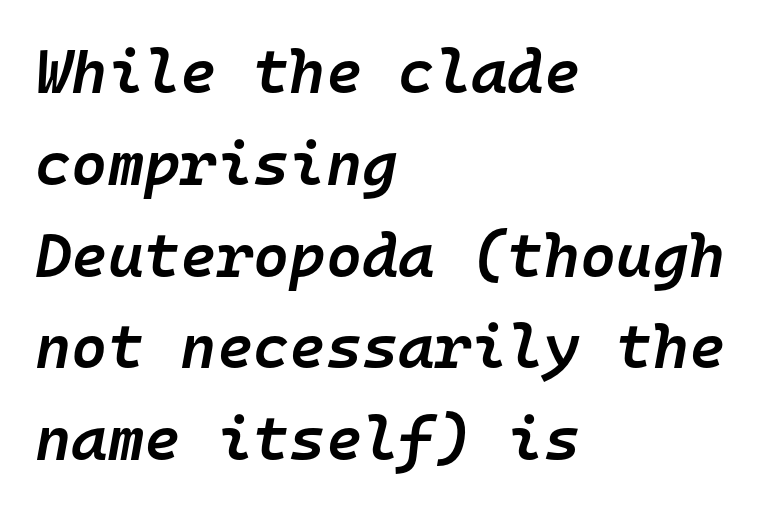
{"italic": "yes", "lean": "right", "slant_degrees": 10, "bold": "semi", "weight": "semibold", "width": "normal", "stroke_contrast": "low", "x_height": "medium", "monospaced": "yes", "underline": "no", "align": "left", "line_spacing": "normal", "line_spacing_ratio": 1.48, "letter_spacing": "normal", "letter_spacing_em": 0.0, "glyph_px": 62}
